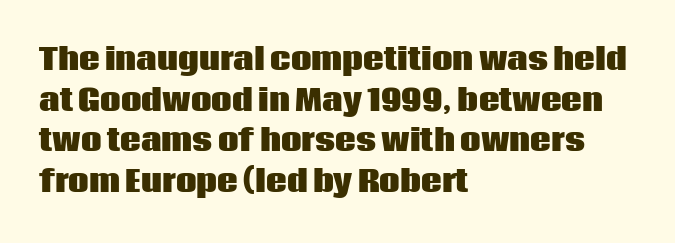
Q: Is the text bold? A: Yes.
Q: Is the text italic (slanted)? A: No, it is upright.
Q: Is the typeface a serif or a sans-serif typeface? A: Sans-serif.
Q: Is the text underlined? A: No.
Q: How is the paragraph aligned? A: Left-aligned.
Q: Is the spacing between letters normal or unusually wide? A: Normal.
Q: Is the spacing between lines tight, normal or loose? A: Normal.
Q: Width (condensed, normal, or wide)? A: Normal.
Q: Stroke contrast? A: Low.
Q: x-height? A: Large.
Q: Monospaced? A: No.
